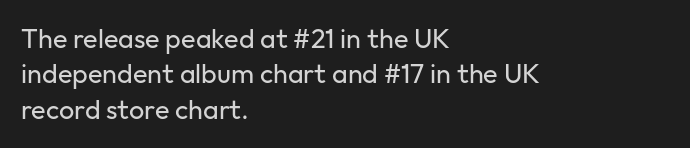
Q: Is the text bold? A: No.
Q: Is the text italic (slanted)? A: No, it is upright.
Q: Is the text underlined? A: No.
Q: How is the paragraph aligned? A: Left-aligned.
Q: Is the spacing between letters normal or unusually wide? A: Normal.
Q: Is the spacing between lines tight, normal or loose? A: Normal.
